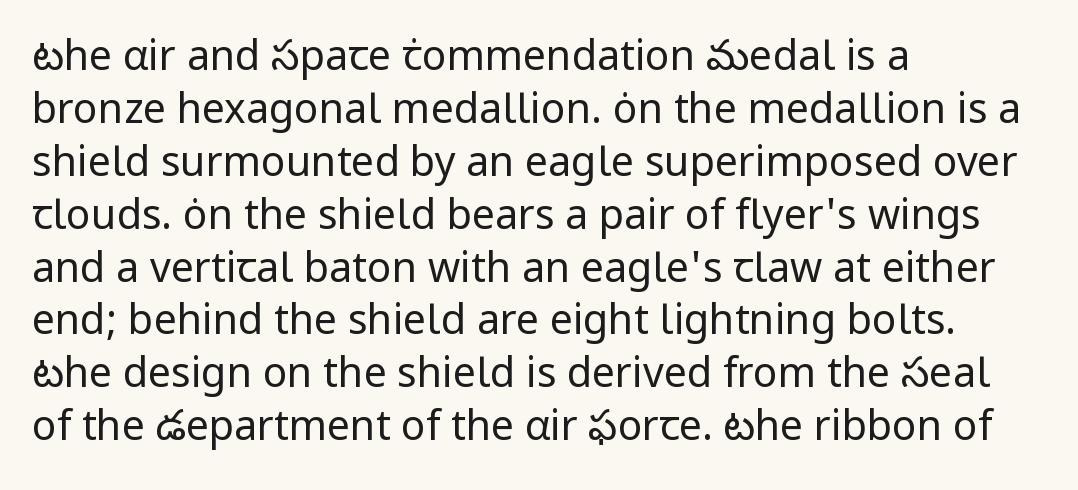
Q: Is the text bold? A: No.
Q: Is the text italic (slanted)? A: No, it is upright.
Q: Is the typeface a serif or a sans-serif typeface? A: Sans-serif.
Q: Is the text underlined? A: No.
Q: How is the paragraph aligned? A: Left-aligned.
Q: Is the spacing between letters normal or unusually wide? A: Normal.
Q: Is the spacing between lines tight, normal or loose? A: Normal.
Q: Width (condensed, normal, or wide)? A: Normal.
Q: Stroke contrast? A: Low.
Q: x-height? A: Medium.
Q: Monospaced? A: No.
